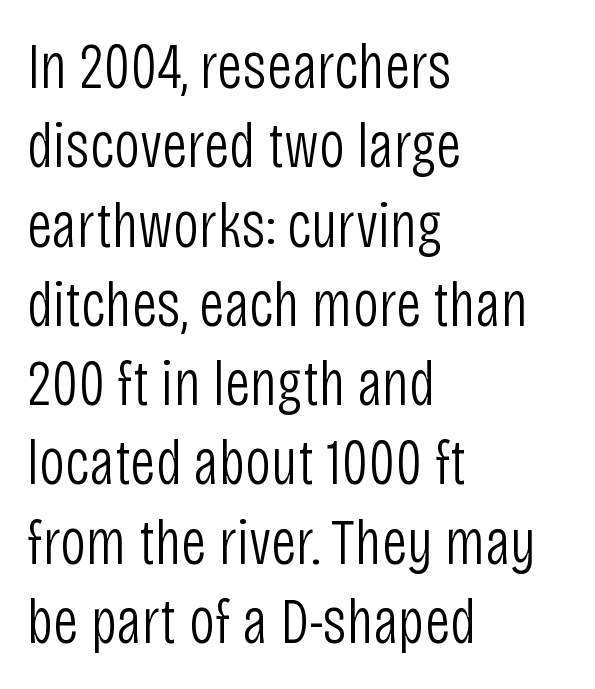
The font family rendered here belongs to the sans-serif group. This is roman type, the default non-slanted kind. The strokes carry an ordinary text weight at most. Do the characters align in a grid? No, the font is proportional. Words appear dense and cohesive because spacing is normal.
